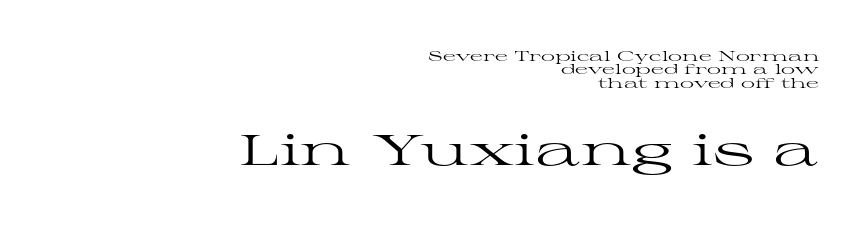
Q: Is the text bold? A: No.
Q: Is the text italic (slanted)? A: No, it is upright.
Q: Is the typeface a serif or a sans-serif typeface? A: Serif.
Q: Is the text underlined? A: No.
Q: How is the paragraph aligned? A: Right-aligned.
Q: Is the spacing between letters normal or unusually wide? A: Normal.
Q: Is the spacing between lines tight, normal or loose? A: Tight.
Q: Which block of text is set in a larger size, the first (top) or the second (bottom)? A: The second (bottom) one.
Q: Width (condensed, normal, or wide)? A: Wide.
Q: Stroke contrast? A: High.
Q: x-height? A: Medium.
Q: Monospaced? A: No.
